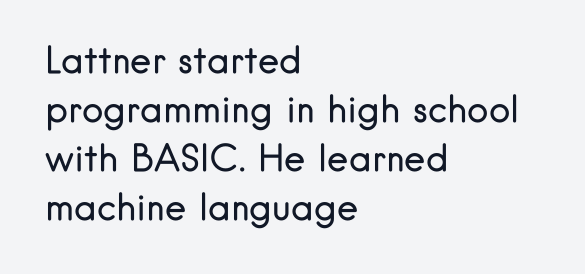
The image shows 36 px regular-weight sans-serif type, upright; set left-aligned, normal line spacing (1.36x), normal letter spacing, not underlined; low stroke contrast and a small x-height.
